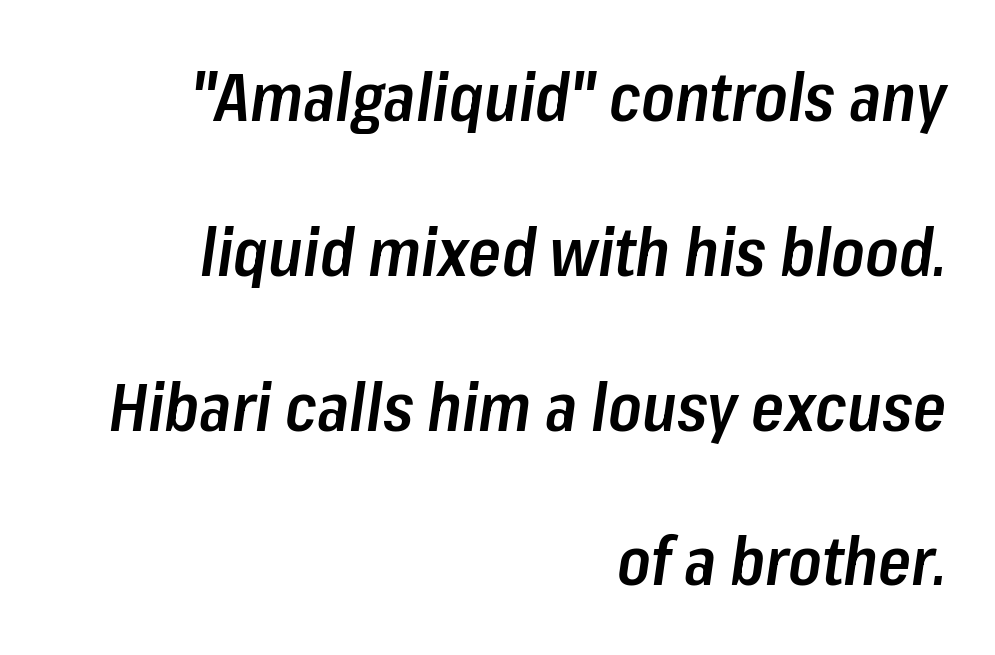
{"italic": "yes", "lean": "right", "slant_degrees": 8, "bold": "semi", "weight": "semibold", "width": "condensed", "stroke_contrast": "low", "x_height": "medium", "monospaced": "no", "underline": "no", "align": "right", "line_spacing": "loose", "line_spacing_ratio": 2.31, "letter_spacing": "normal", "letter_spacing_em": 0.0, "glyph_px": 67}
